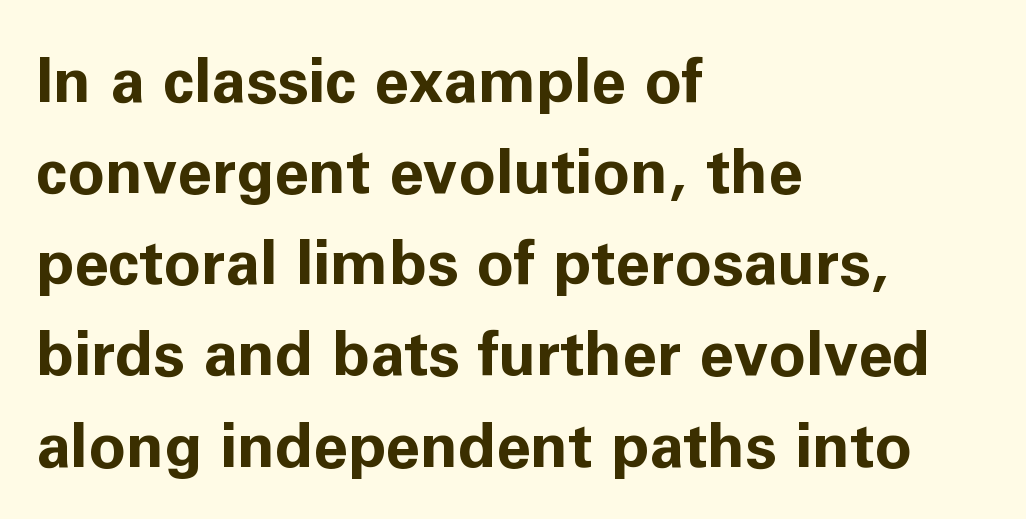
{"serif": "no", "italic": "no", "bold": "yes", "weight": "bold", "width": "normal", "stroke_contrast": "low", "x_height": "medium", "monospaced": "no", "underline": "no", "align": "left", "line_spacing": "normal", "line_spacing_ratio": 1.47, "letter_spacing": "normal", "letter_spacing_em": 0.0, "glyph_px": 62}
